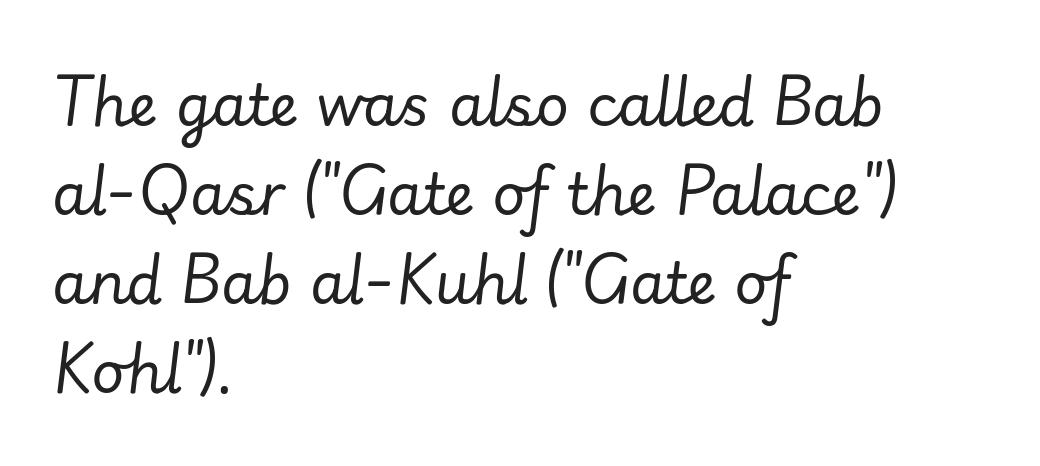
Q: Is the text bold? A: No.
Q: Is the text italic (slanted)? A: Yes, it leans right by about 7 degrees.
Q: Is the text underlined? A: No.
Q: How is the paragraph aligned? A: Left-aligned.
Q: Is the spacing between letters normal or unusually wide? A: Normal.
Q: Is the spacing between lines tight, normal or loose? A: Normal.
Q: Width (condensed, normal, or wide)? A: Normal.
Q: Stroke contrast? A: Low.
Q: x-height? A: Small.
Q: Monospaced? A: No.
